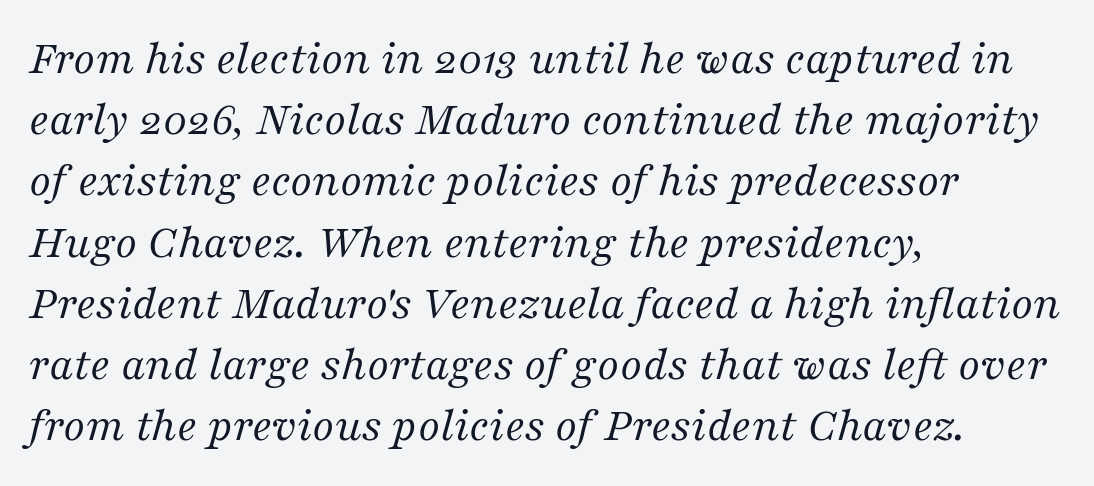
{"serif": "yes", "italic": "yes", "lean": "right", "slant_degrees": 16, "bold": "no", "weight": "regular", "width": "normal", "stroke_contrast": "medium", "x_height": "medium", "monospaced": "no", "underline": "no", "align": "left", "line_spacing": "normal", "line_spacing_ratio": 1.25, "letter_spacing": "normal", "letter_spacing_em": 0.0, "glyph_px": 49}
